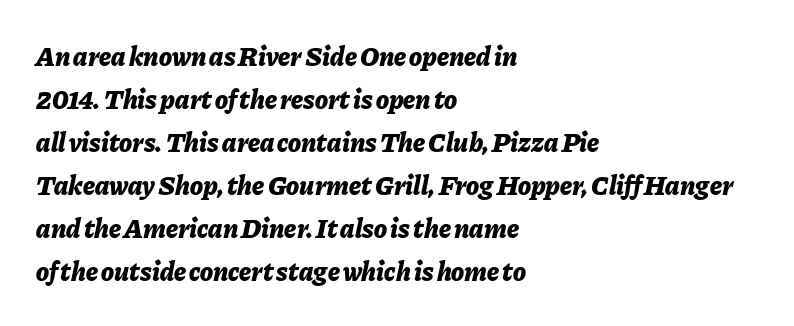
Lines of text with bare space underneath. Heft: maximum for text — a bold. In terms of posture, this sample is oblique. A classic flush-left, rag-right setting is used for this passage. Honestly, the letter spacing is just normal — you wouldn't notice it.
